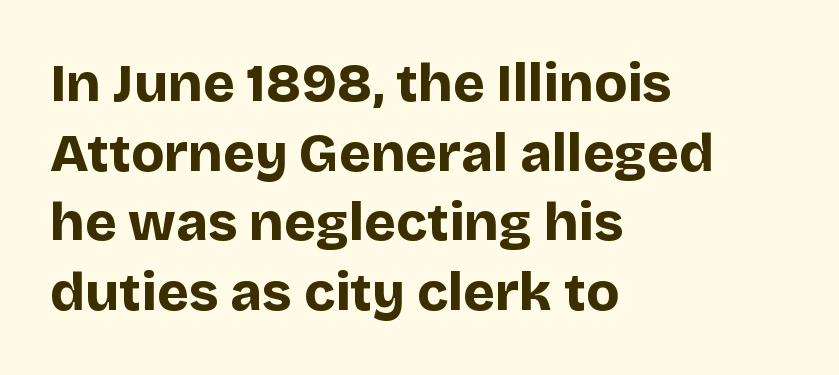
Is this a sans? Yes — the strokes have no serifs. Normally led — the rows are evenly, conventionally spaced. Here the designer chose a conventional face with non-uniform glyph widths. Horizontally, the lines are justified to the leading edge only.
